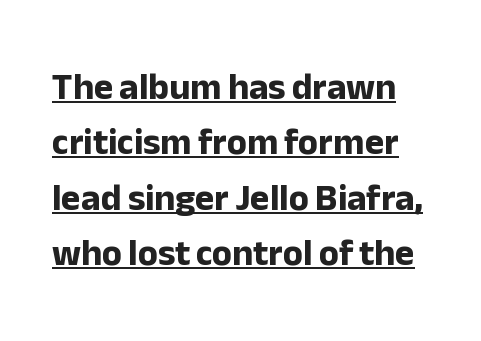
The image shows 37 px bold sans-serif type, upright; set normal line spacing (1.5x), normal letter spacing, underlined; low stroke contrast and a medium x-height.
